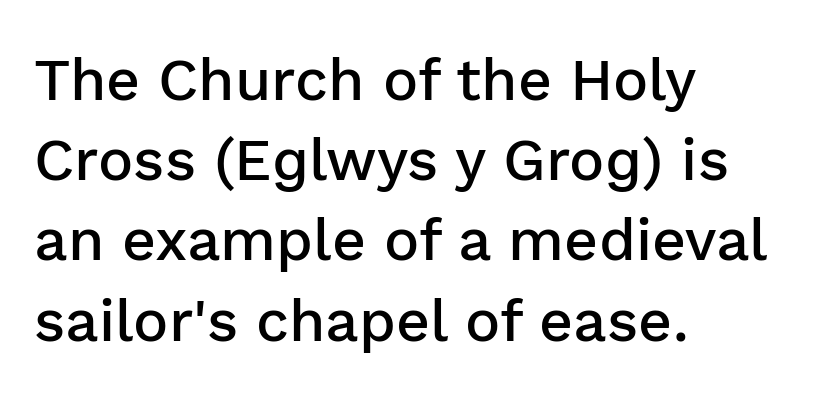
The image shows 59 px semibold sans-serif type, upright; set left-aligned, normal line spacing (1.36x), normal letter spacing, not underlined; low stroke contrast and a medium x-height.
